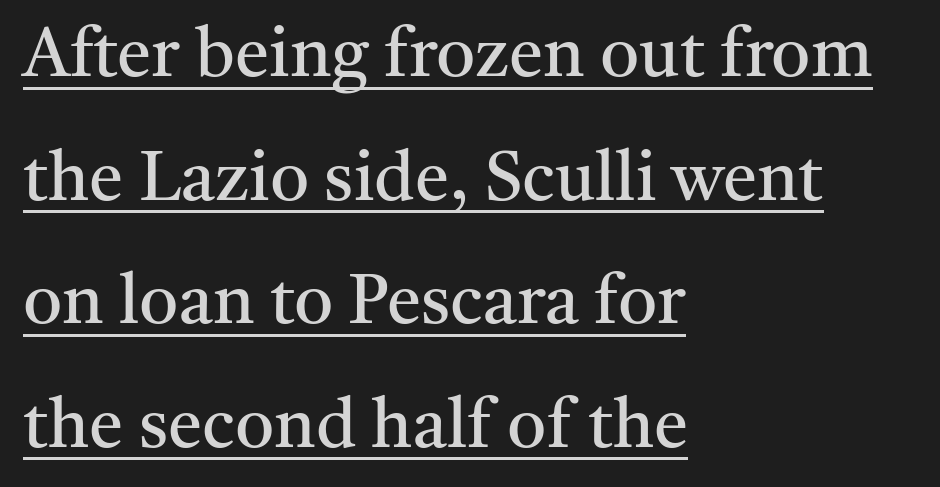
Q: Is the text bold? A: No.
Q: Is the text italic (slanted)? A: No, it is upright.
Q: Is the typeface a serif or a sans-serif typeface? A: Serif.
Q: Is the text underlined? A: Yes.
Q: How is the paragraph aligned? A: Left-aligned.
Q: Is the spacing between letters normal or unusually wide? A: Normal.
Q: Width (condensed, normal, or wide)? A: Normal.
Q: Stroke contrast? A: Medium.
Q: x-height? A: Medium.
Q: Monospaced? A: No.
